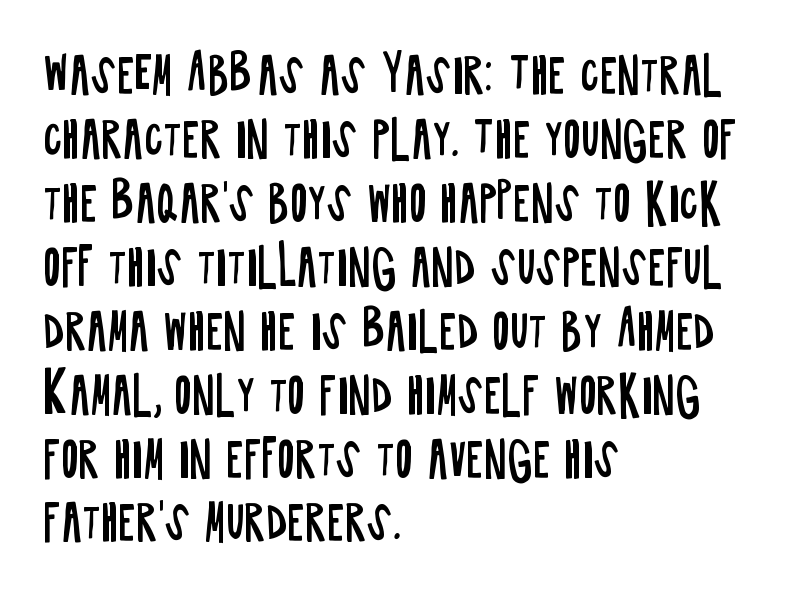
A typesetter would call this proportional, since set widths differ per character. Notice how the passage keeps a crisp vertical edge on the left only. Words float on clear page, feet unadorned. The letters look calm and open, with moderate or lighter stems. Style check: upright. The horizontal fit of the characters is conventional and even.
